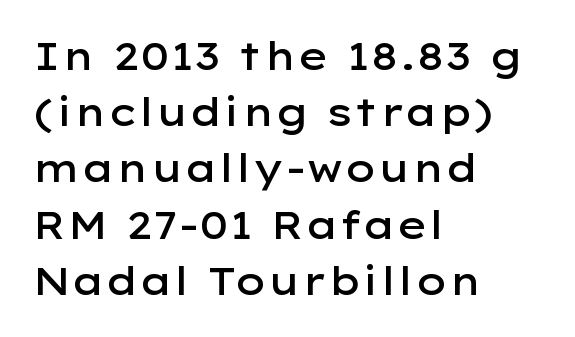
The image shows 38 px semibold, wide sans-serif type, upright; set left-aligned, normal line spacing (1.48x), normal letter spacing, not underlined; low stroke contrast and a medium x-height.
